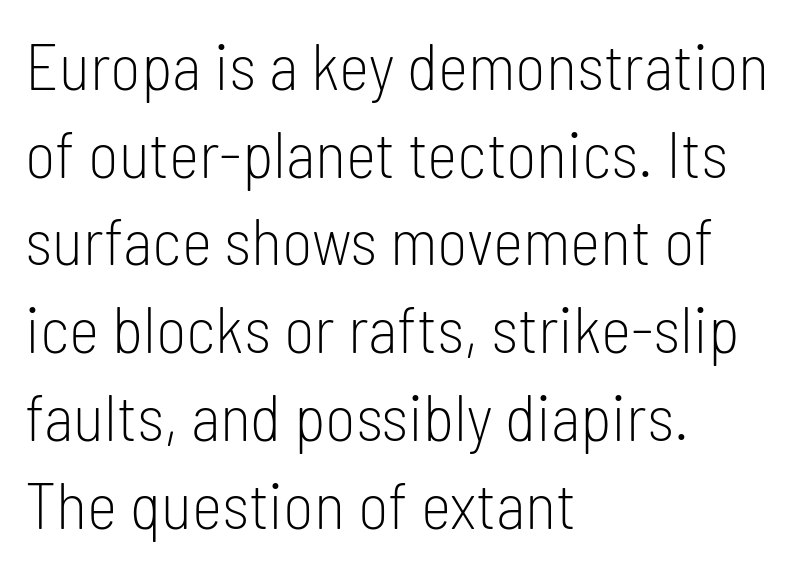
The image shows 65 px light, condensed sans-serif type, upright; set left-aligned, normal line spacing (1.35x), normal letter spacing, not underlined; low stroke contrast and a medium x-height.
